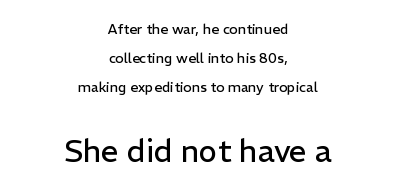
Serifs: no, the terminals of the letterforms are clean. This sample is center-justified, so both line endings float freely. Spacing verdict: proportional, widths tailored to each character. Honestly, the letter spacing is just normal — you wouldn't notice it. Unbolded letterforms with no extra heft.
